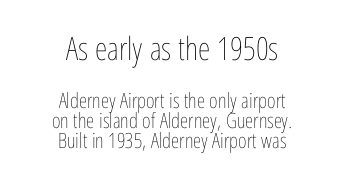
{"italic": "no", "bold": "no", "weight": "thin", "width": "condensed", "stroke_contrast": "low", "x_height": "medium", "monospaced": "no", "underline": "no", "align": "center", "line_spacing": "tight", "line_spacing_ratio": 0.97, "letter_spacing": "normal", "letter_spacing_em": 0.0, "larger_block": "first", "size_ratio": 1.52, "glyph_px": 32}
